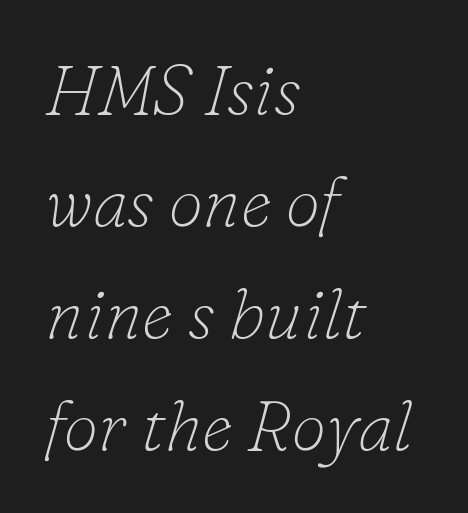
{"serif": "yes", "italic": "yes", "lean": "right", "slant_degrees": 16, "bold": "no", "weight": "thin", "width": "normal", "stroke_contrast": "low", "x_height": "small", "monospaced": "no", "underline": "no", "align": "left", "line_spacing": "normal", "line_spacing_ratio": 1.6, "letter_spacing": "normal", "letter_spacing_em": 0.0, "glyph_px": 70}
